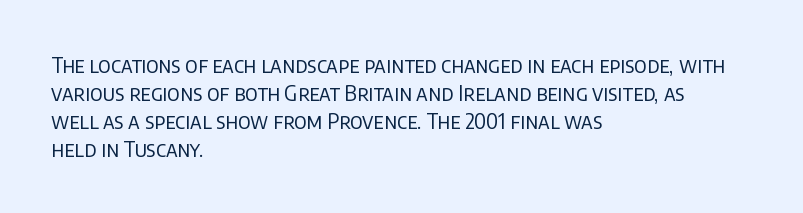
The paragraph has a hard left edge and a soft right edge. Rows of type keep a routine distance in the vertical direction. The letters sit at their default tracking, neither squeezed nor spread. Posture: vertical.
